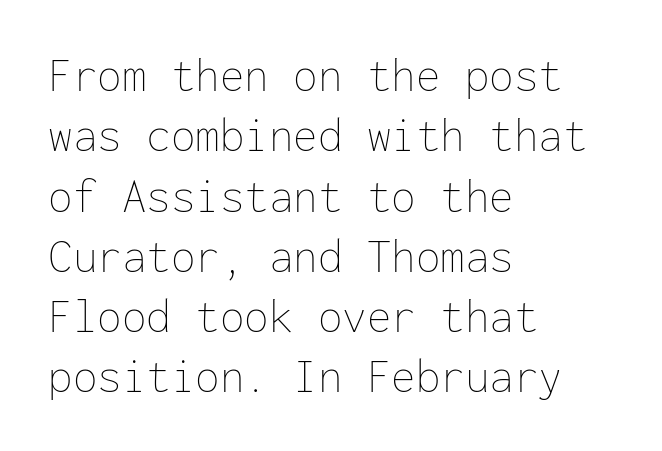
Designer's note — italics off, roman on. This sample is left-justified, so line endings fall wherever the words run out. Beneath every word, the page is bare. Nothing heavy about these letters — not bold at all. Characters follow at the spacing the type designer built in.
